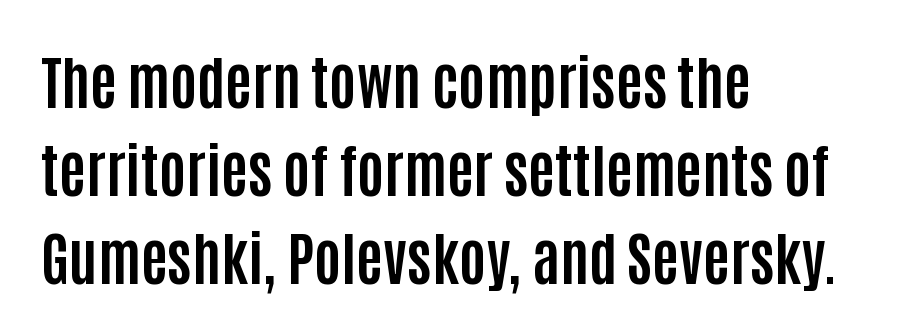
{"serif": "no", "italic": "no", "bold": "yes", "weight": "bold", "width": "condensed", "stroke_contrast": "low", "x_height": "large", "monospaced": "no", "underline": "no", "align": "left", "line_spacing": "normal", "line_spacing_ratio": 1.52, "letter_spacing": "normal", "letter_spacing_em": 0.0, "glyph_px": 58}
